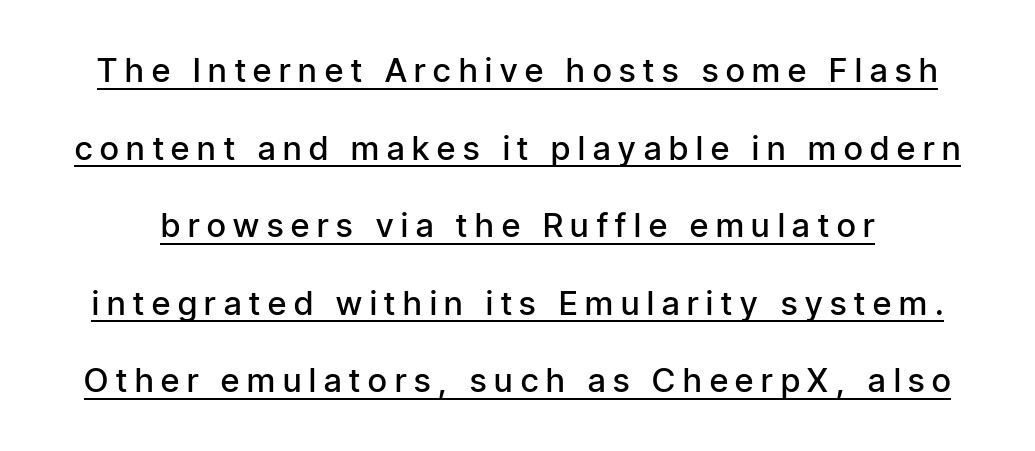
Characters follow at a spacing far wider than the type designer built in. Character widths vary here, with narrow letters taking less room than wide ones. The font is running at a semibold setting, under full bold. If you drew a line through each stem, it would be perfectly vertical. The characters display no serif detailing; their extremities are plain.
